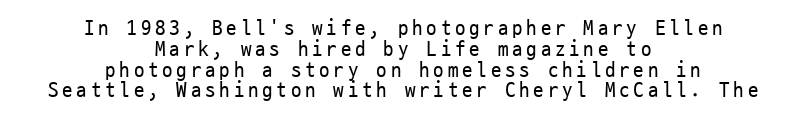
Every character sits straight up, as roman type does. The space directly below the letters is spotless. The passage shown stacks its lines with hardly any gap. Does the copy run flush right? No — it is centered line by line. A light-to-regular cut is what we see here.
